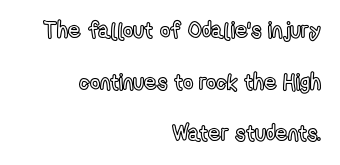
The image shows 22 px text type, upright; set right-aligned, loose line spacing (2.35x), normal letter spacing, not underlined.
